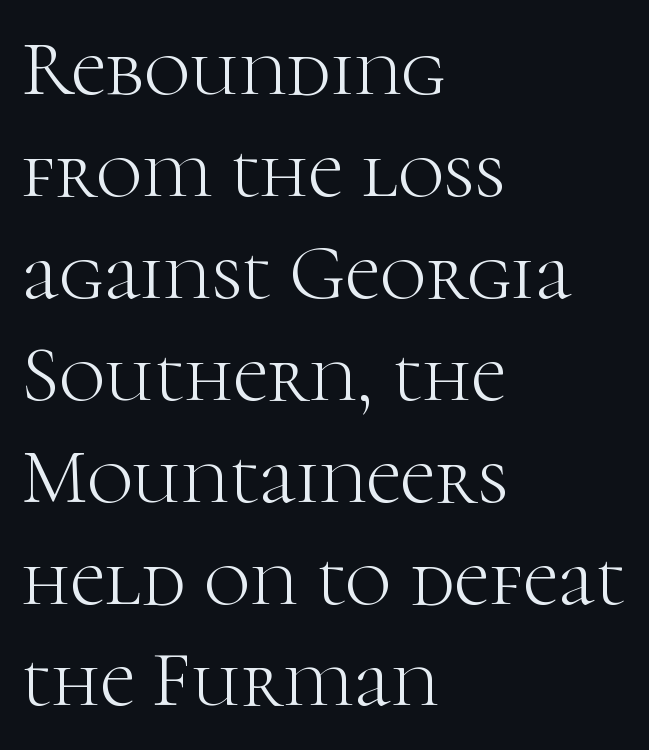
The image shows 79 px light serif type, upright; set left-aligned, normal line spacing (1.29x), normal letter spacing, not underlined; high stroke contrast and a medium x-height.
